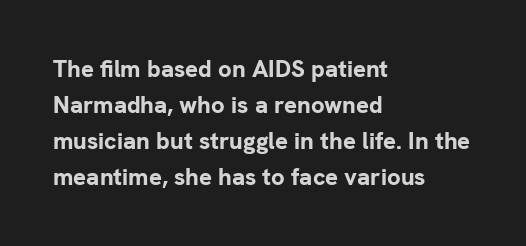
These lines are set flush left with a ragged right edge. Upright lettering throughout. Compared with typical body copy, the letter spacing here is the same. The line-height multiplier appears to be the usual default.
